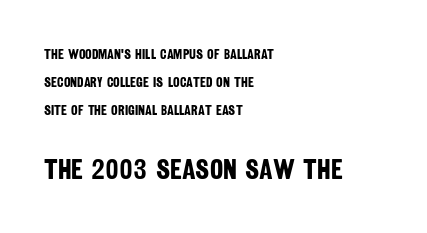
Q: Is the text bold? A: Yes.
Q: Is the typeface a serif or a sans-serif typeface? A: Sans-serif.
Q: Is the text underlined? A: No.
Q: How is the paragraph aligned? A: Left-aligned.
Q: Is the spacing between letters normal or unusually wide? A: Normal.
Q: Is the spacing between lines tight, normal or loose? A: Loose.
Q: Which block of text is set in a larger size, the first (top) or the second (bottom)? A: The second (bottom) one.
Q: Width (condensed, normal, or wide)? A: Condensed.
Q: Stroke contrast? A: Low.
Q: x-height? A: Large.
Q: Monospaced? A: No.
